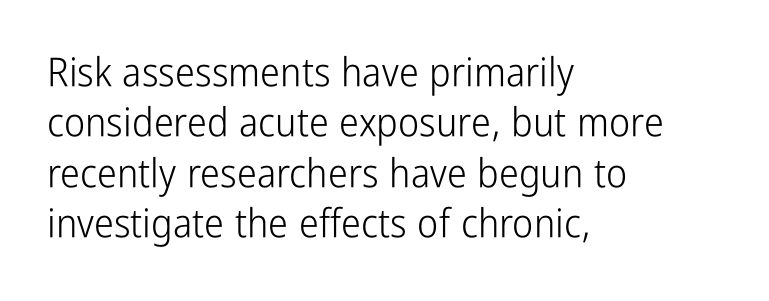
The image shows 40 px light, condensed sans-serif type, upright; set left-aligned, normal line spacing (1.26x), normal letter spacing, not underlined; low stroke contrast and a medium x-height.
